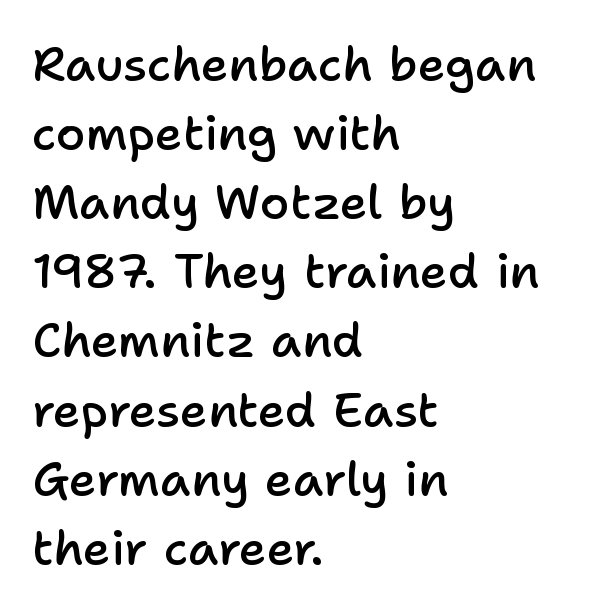
The image shows 48 px semibold sans-serif type, upright; set left-aligned, normal line spacing (1.44x), normal letter spacing, not underlined; low stroke contrast and a medium x-height.
